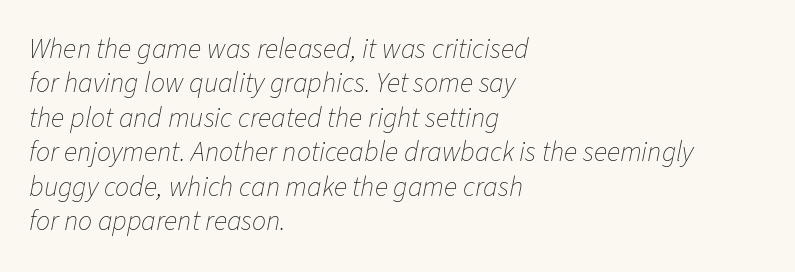
The baseline area is clear. Weight: regular or lighter. Students, note that the glyphs here touch the page at normal intervals. One-word summary of the alignment: left.
